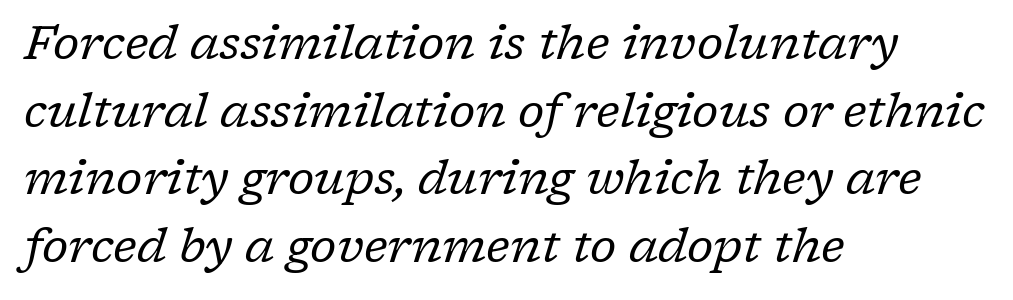
{"serif": "yes", "italic": "yes", "lean": "right", "slant_degrees": 17, "bold": "no", "weight": "regular", "width": "normal", "stroke_contrast": "low", "x_height": "medium", "monospaced": "no", "underline": "no", "align": "left", "line_spacing": "normal", "line_spacing_ratio": 1.44, "letter_spacing": "normal", "letter_spacing_em": 0.0, "glyph_px": 47}
